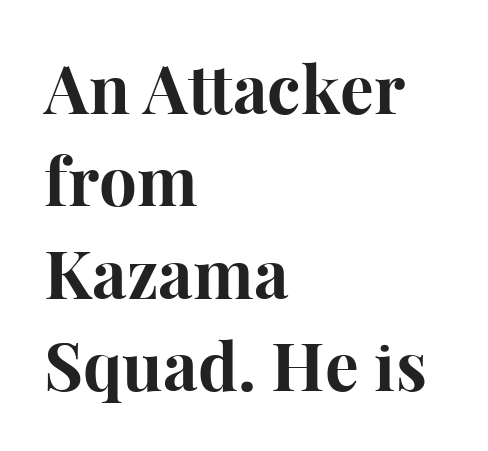
{"serif": "yes", "italic": "no", "bold": "yes", "weight": "bold", "width": "normal", "stroke_contrast": "high", "x_height": "medium", "monospaced": "no", "underline": "no", "align": "left", "line_spacing": "normal", "line_spacing_ratio": 1.38, "letter_spacing": "normal", "letter_spacing_em": 0.0, "glyph_px": 67}
